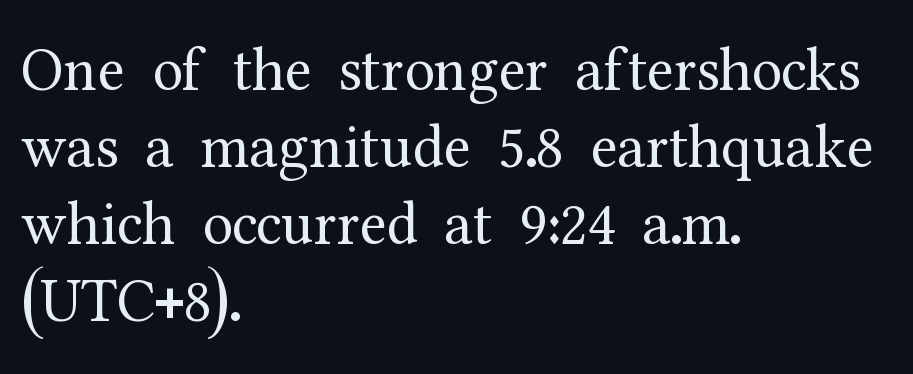
The image shows 61 px regular-weight serif type, upright; set left-aligned, normal line spacing (1.26x), normal letter spacing, not underlined; medium stroke contrast and a medium x-height.
